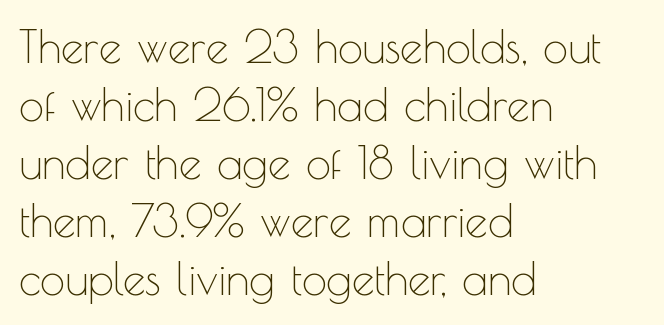
The image shows 45 px thin sans-serif type, upright; set left-aligned, normal line spacing (1.29x), normal letter spacing, not underlined; a small x-height.
